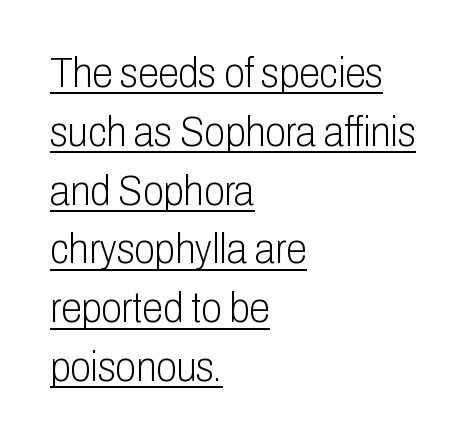
The image shows 42 px light, condensed sans-serif type, upright; set left-aligned, normal line spacing (1.4x), normal letter spacing, underlined; low stroke contrast and a medium x-height.
